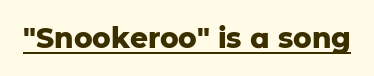
Does the type have serifs? No, each stem ends abruptly. Looks like someone drew a line under every word here. Pretty heavy lettering here — definitely bold. If you drew a line through each stem, it would be perfectly vertical. Note the varied advance widths — an 'i' is clearly narrower than an 'm'.
